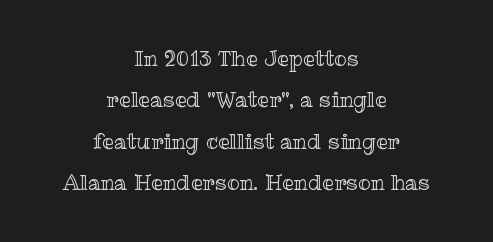
The image shows 21 px text type, upright; set centered, loose line spacing (1.97x), normal letter spacing, not underlined.
